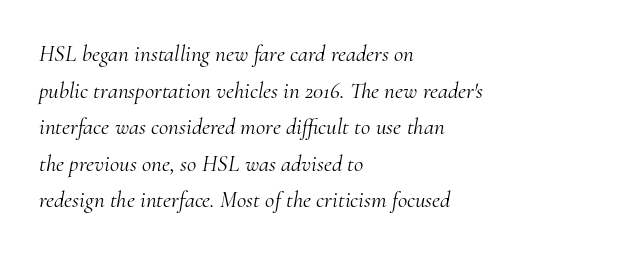
Style check: oblique. Leftover space on each line is placed entirely after the last word. Stems and bowls with no extra thickness — not bold. Tracking value appears to be zero — textbook default spacing. The zone under the glyphs is completely vacant.
